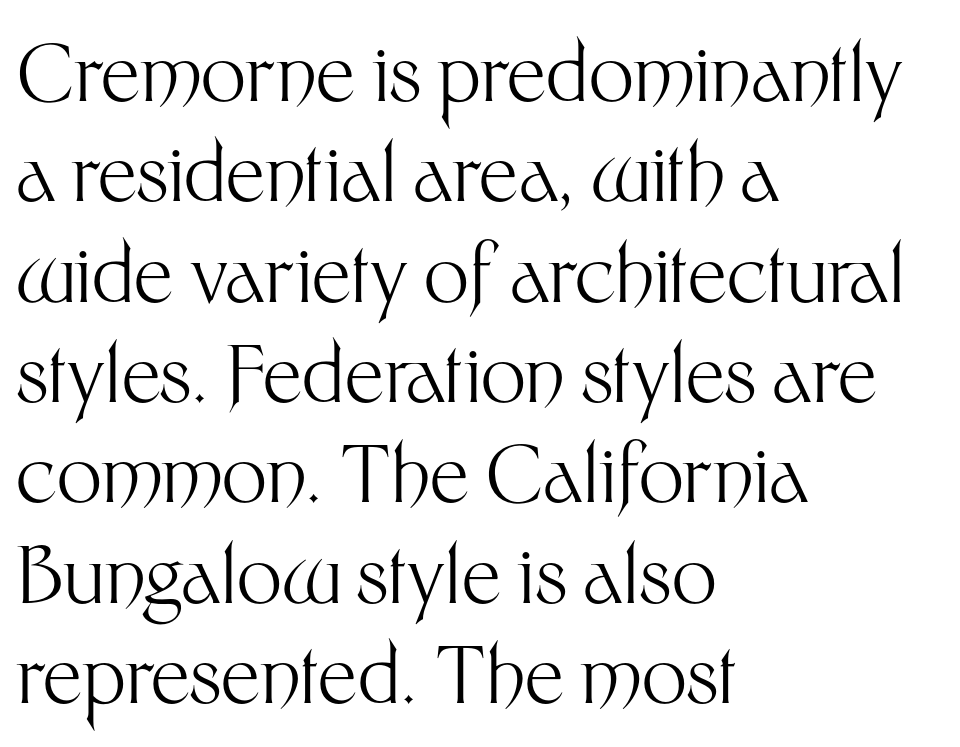
{"serif": "no", "italic": "no", "bold": "no", "weight": "light", "width": "normal", "stroke_contrast": "medium", "x_height": "medium", "monospaced": "no", "underline": "no", "align": "left", "line_spacing": "normal", "line_spacing_ratio": 1.27, "letter_spacing": "normal", "letter_spacing_em": 0.0, "glyph_px": 79}
